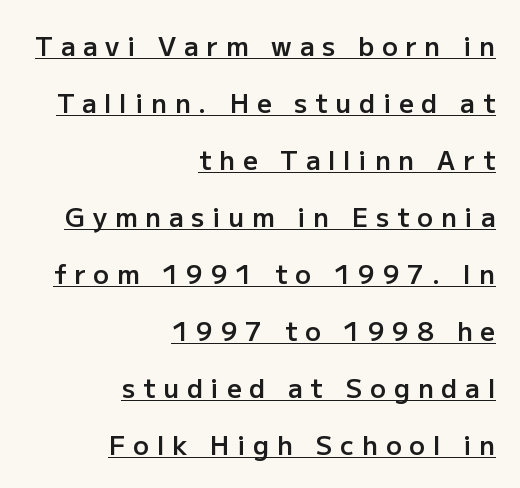
In terms of weight, the rendering is demibold, just under bold. Look at the tracking — it's clearly loosened, letters drifting apart. Leftover space on each line is placed entirely before the opening word. This block would shrink considerably if given ordinary leading; it's expanded now. The specimen reads as upright at a glance.
